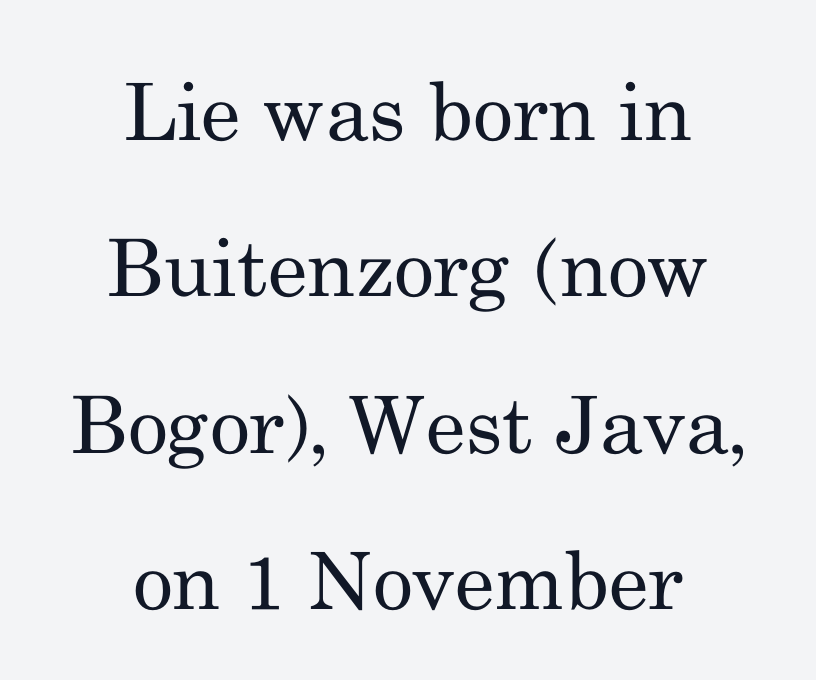
Q: Is the text bold? A: No.
Q: Is the text italic (slanted)? A: No, it is upright.
Q: Is the typeface a serif or a sans-serif typeface? A: Serif.
Q: Is the text underlined? A: No.
Q: How is the paragraph aligned? A: Centered.
Q: Is the spacing between letters normal or unusually wide? A: Normal.
Q: Is the spacing between lines tight, normal or loose? A: Loose.
Q: Width (condensed, normal, or wide)? A: Normal.
Q: Stroke contrast? A: Medium.
Q: x-height? A: Small.
Q: Monospaced? A: No.
